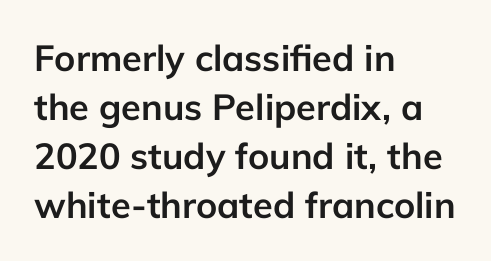
Serifs: no, the terminals of the letterforms are clean. Bold? Absolutely — the strokes are thick and heavy. Alignment: flush left. These lines are rendered in a variable-pitch font. Reading down the column, the eye jumps a familiar distance to each next line.
